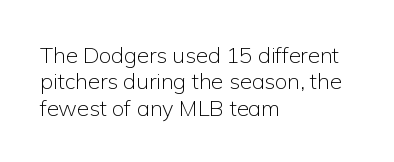
The image shows 22 px text type, upright; set left-aligned, line spacing 1.2x, normal letter spacing, not underlined.
